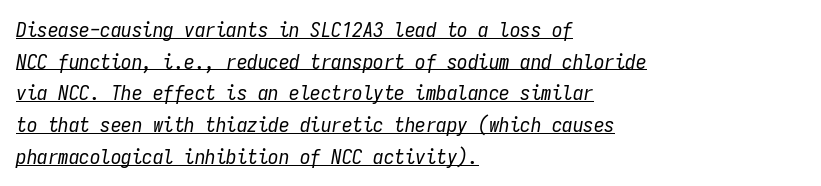
The image shows 21 px text type, italic (leaning right); set left-aligned, normal line spacing (1.51x), normal letter spacing, underlined.
